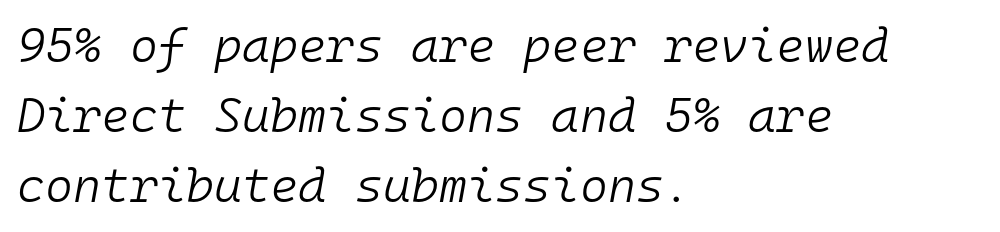
{"italic": "yes", "lean": "right", "slant_degrees": 10, "bold": "no", "weight": "light", "width": "normal", "stroke_contrast": "low", "x_height": "medium", "monospaced": "yes", "underline": "no", "align": "left", "line_spacing": "normal", "line_spacing_ratio": 1.46, "letter_spacing": "normal", "letter_spacing_em": 0.0, "glyph_px": 48}
